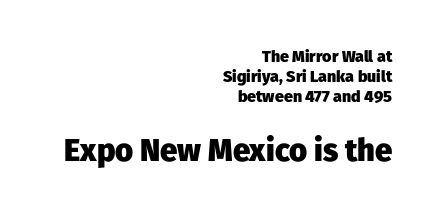
{"serif": "no", "italic": "no", "bold": "yes", "weight": "heavy", "width": "normal", "stroke_contrast": "low", "x_height": "medium", "monospaced": "no", "underline": "no", "align": "right", "line_spacing": "normal", "line_spacing_ratio": 1.26, "letter_spacing": "normal", "letter_spacing_em": 0.0, "larger_block": "second", "size_ratio": 1.94, "glyph_px": 31}
